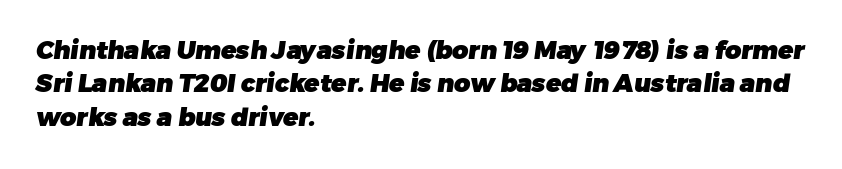
The image shows 25 px bold type; set left-aligned, normal line spacing (1.34x), normal letter spacing, not underlined.
